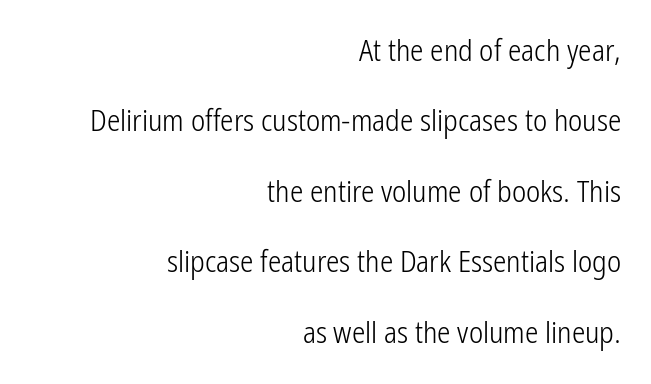
The font family rendered here belongs to the sans-serif group. Stems here are at most as thick as an everyday book face. The specimen omits any rule beneath the text block's lines. The text block is weighted toward the right margin, trailing off unevenly leftward. Is the letter spacing exaggerated? No — it looks like the ordinary default. No italicization has been applied; the sample stays upright.
